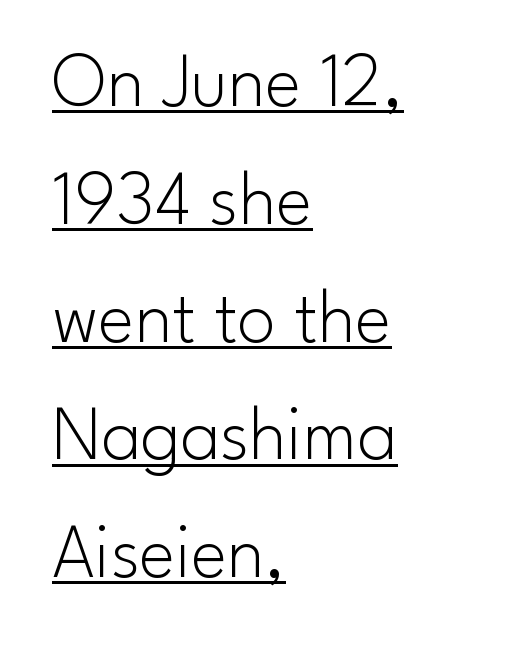
The image shows 77 px light sans-serif type, upright; set left-aligned, normal line spacing (1.53x), normal letter spacing, underlined; low stroke contrast and a small x-height.
